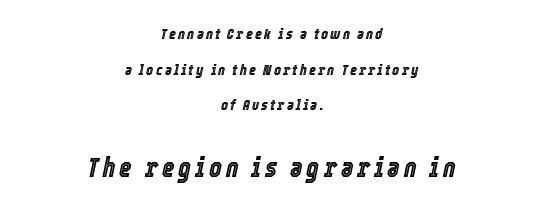
The image shows 27 px text type, italic (leaning right); set centered, loose line spacing (2.38x), not underlined; the second (bottom) block is 1.8x larger.
